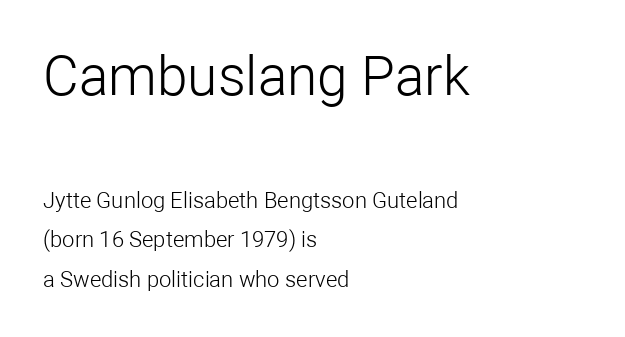
{"serif": "no", "italic": "no", "bold": "no", "weight": "light", "width": "normal", "stroke_contrast": "low", "x_height": "medium", "monospaced": "no", "underline": "no", "align": "left", "line_spacing_ratio": 1.81, "letter_spacing": "normal", "letter_spacing_em": 0.0, "larger_block": "first", "size_ratio": 2.5, "glyph_px": 55}
